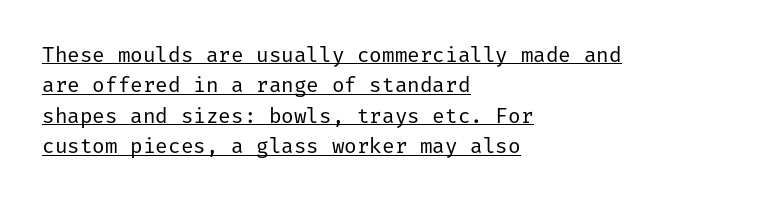
Q: Is the text bold? A: No.
Q: Is the text italic (slanted)? A: No, it is upright.
Q: Is the text underlined? A: Yes.
Q: How is the paragraph aligned? A: Left-aligned.
Q: Is the spacing between letters normal or unusually wide? A: Normal.
Q: Is the spacing between lines tight, normal or loose? A: Normal.
